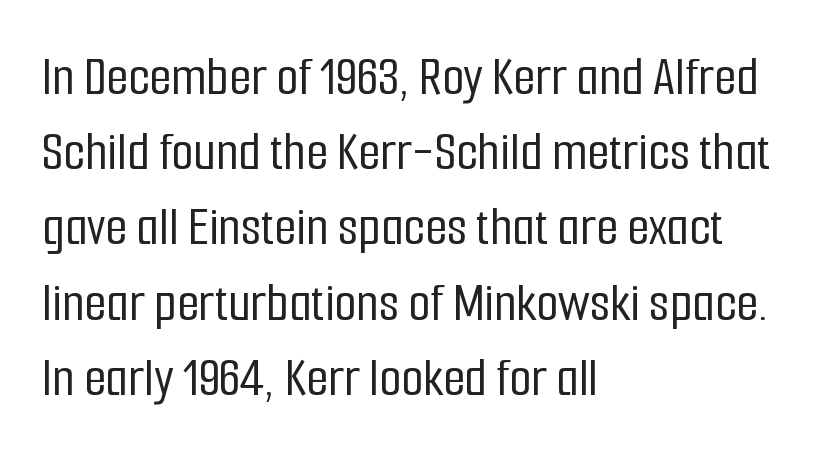
The image shows 57 px condensed sans-serif type, upright; set left-aligned, normal line spacing (1.32x), normal letter spacing, not underlined; low stroke contrast and a medium x-height.
